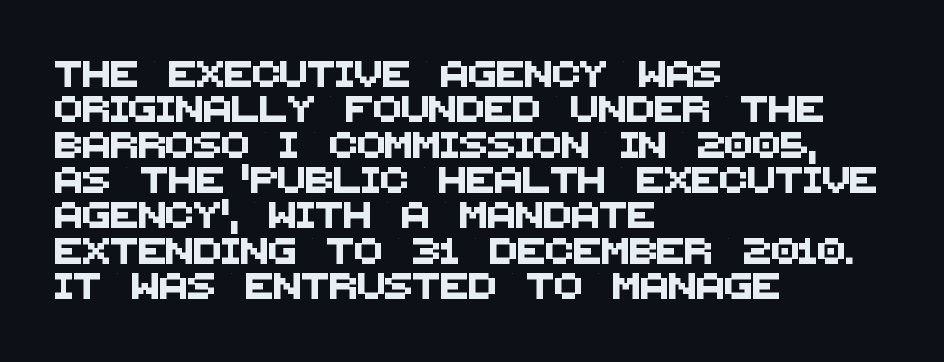
A clean baseline with only descenders dipping below it. These lines are set flush left with a ragged right edge. The rendering uses a moderate line-height, typical for paragraphs. The line texture is even and compact thanks to regular tracking.
